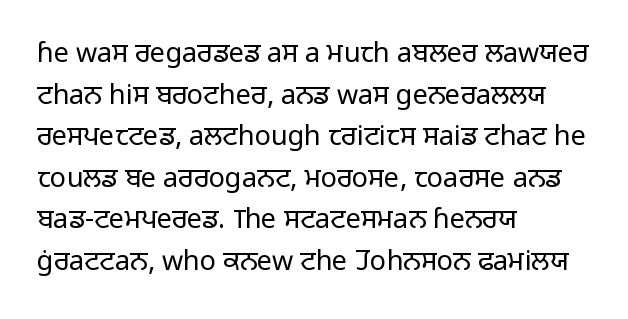
This sample uses an upright cut, with every glyph sitting square on the baseline. Lines of text with bare space underneath. The setting favours the left margin, as ordinary paragraphs usually do. Leading: standard. The typesetting does not lean heavy: it is not bold. You could call the tracking neutral — neither tight nor loose.
